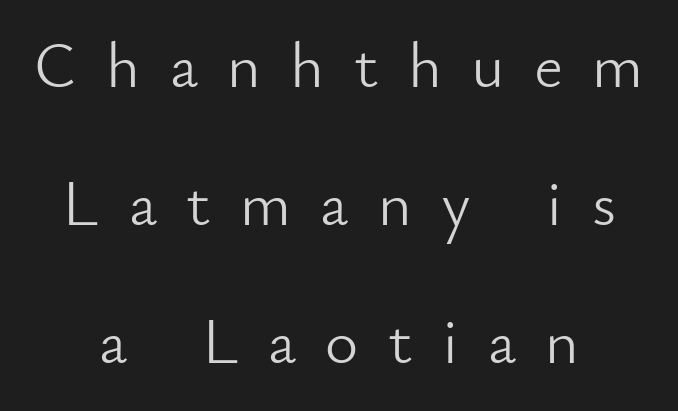
The image shows 64 px light sans-serif type, upright; set centered, loose line spacing (2.16x), unusually wide letter spacing (+0.46 em), not underlined; low stroke contrast and a small x-height.
